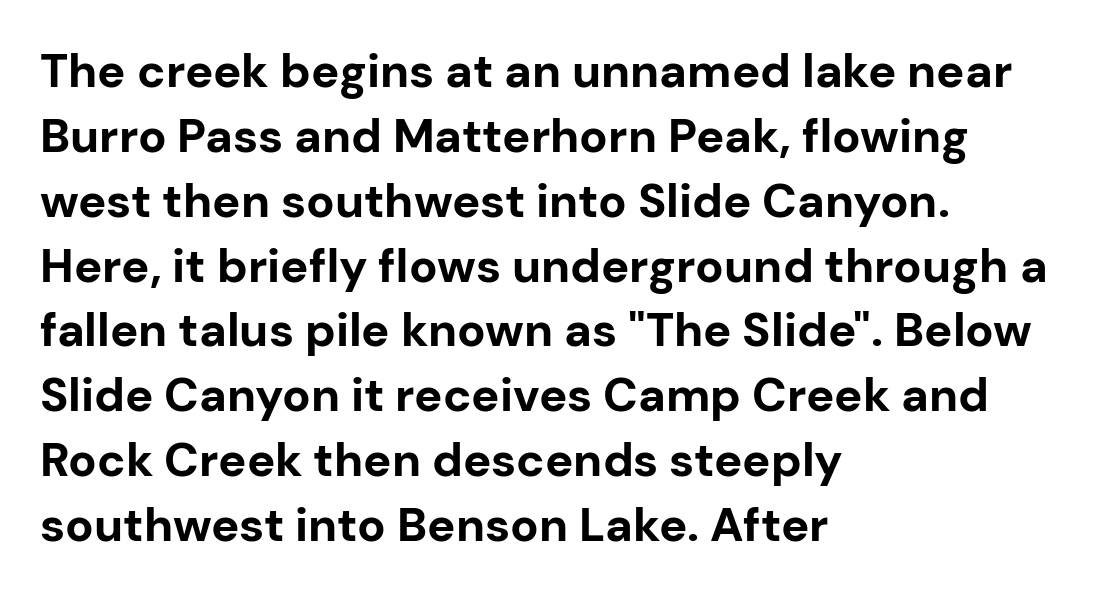
{"serif": "no", "italic": "no", "bold": "yes", "weight": "bold", "width": "normal", "stroke_contrast": "low", "x_height": "medium", "monospaced": "no", "underline": "no", "align": "left", "line_spacing": "normal", "line_spacing_ratio": 1.38, "letter_spacing": "normal", "letter_spacing_em": 0.0, "glyph_px": 47}
